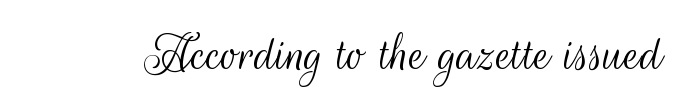
Q: Is the text bold? A: No.
Q: Is the text italic (slanted)? A: Yes.
Q: Is the typeface a serif or a sans-serif typeface? A: Sans-serif.
Q: Is the text underlined? A: No.
Q: Is the spacing between letters normal or unusually wide? A: Normal.
Q: Width (condensed, normal, or wide)? A: Condensed.
Q: Stroke contrast? A: Medium.
Q: x-height? A: Small.
Q: Monospaced? A: No.
